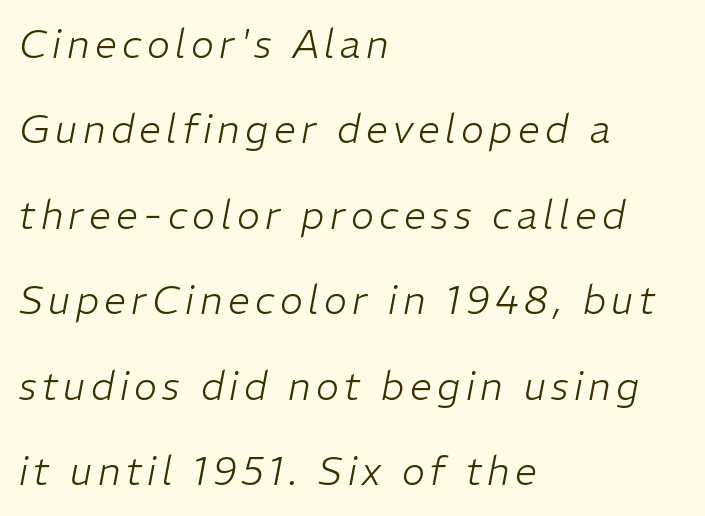
{"italic": "yes", "lean": "right", "slant_degrees": 11, "bold": "no", "weight": "light", "width": "normal", "stroke_contrast": "low", "x_height": "medium", "monospaced": "no", "underline": "no", "align": "left", "line_spacing": "loose", "line_spacing_ratio": 2.19, "glyph_px": 39}
